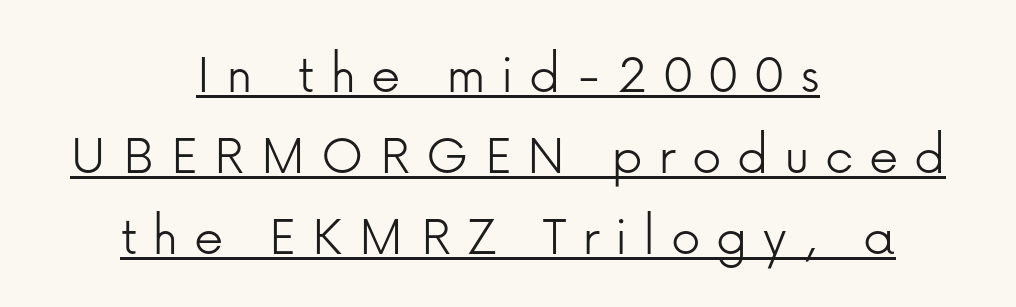
The image shows 59 px light sans-serif type, upright; set centered, normal line spacing (1.37x), unusually wide letter spacing (+0.26 em), underlined; low stroke contrast and a medium x-height.
